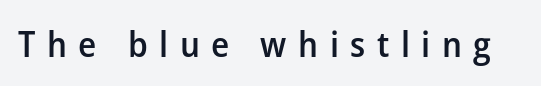
The image shows 36 px semibold sans-serif type, upright; set unusually wide letter spacing (+0.32 em), not underlined; low stroke contrast and a medium x-height.
